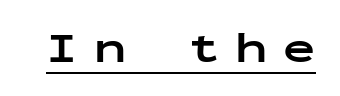
{"serif": "no", "italic": "no", "bold": "yes", "weight": "bold", "width": "wide", "stroke_contrast": "low", "x_height": "medium", "monospaced": "yes", "underline": "yes", "letter_spacing": "wide", "letter_spacing_em": 0.35, "glyph_px": 43}
